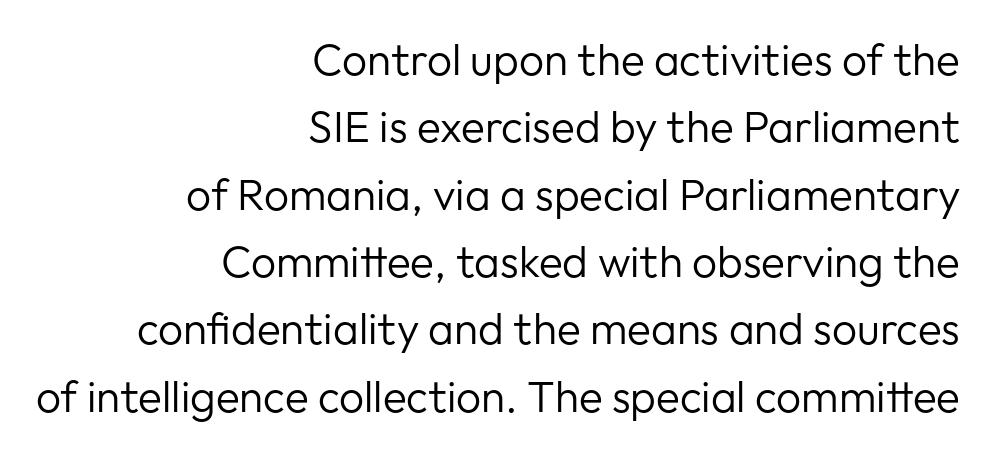
{"serif": "no", "italic": "no", "bold": "no", "weight": "regular", "width": "normal", "stroke_contrast": "low", "x_height": "medium", "monospaced": "no", "underline": "no", "align": "right", "line_spacing": "normal", "line_spacing_ratio": 1.53, "letter_spacing": "normal", "letter_spacing_em": 0.0, "glyph_px": 44}
